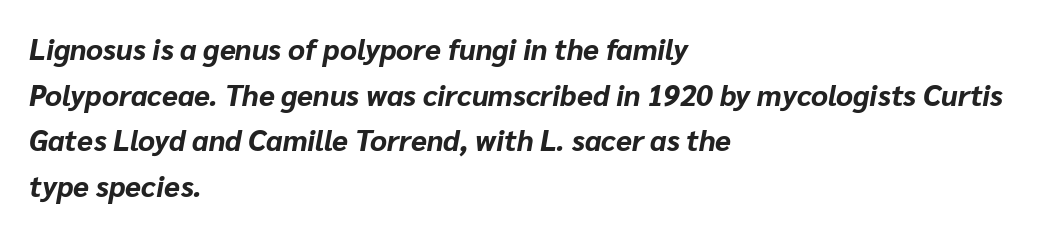
The image shows 29 px bold type, italic (leaning right); set left-aligned, normal line spacing (1.57x), normal letter spacing, not underlined; low stroke contrast and a medium x-height.
